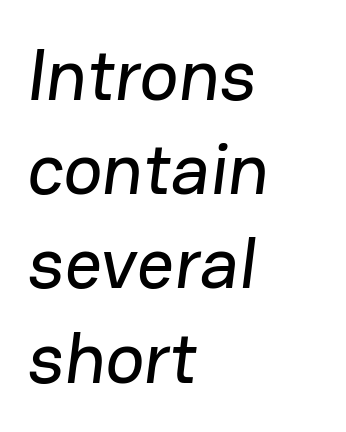
{"serif": "no", "width": "normal", "stroke_contrast": "low", "x_height": "medium", "monospaced": "no", "underline": "no", "align": "left", "line_spacing": "normal", "line_spacing_ratio": 1.29, "letter_spacing": "normal", "letter_spacing_em": 0.0, "glyph_px": 73}
